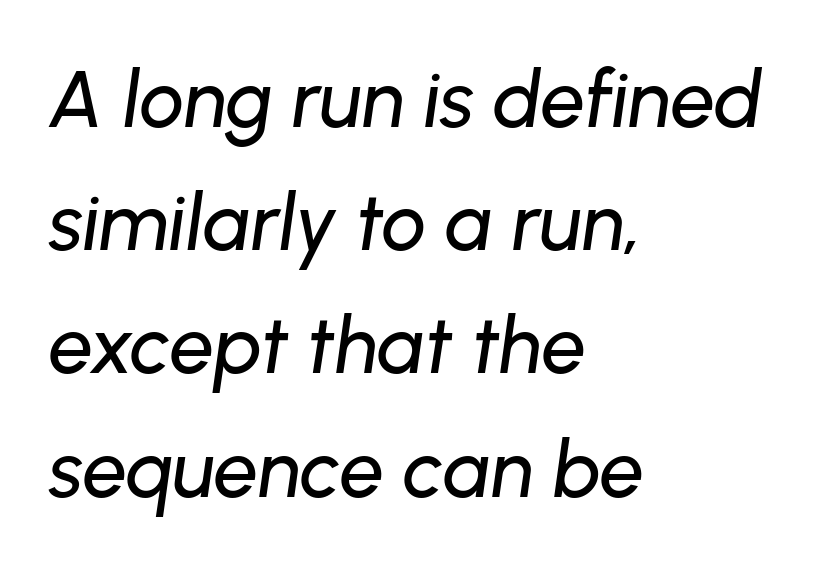
Descender tails drop into unmarked territory. Inter-character spacing is left at the font's built-in metrics. Is this a fixed-width face? No — the glyphs have proportional, varying widths. Does the lettering tilt? It does — this is italic.
